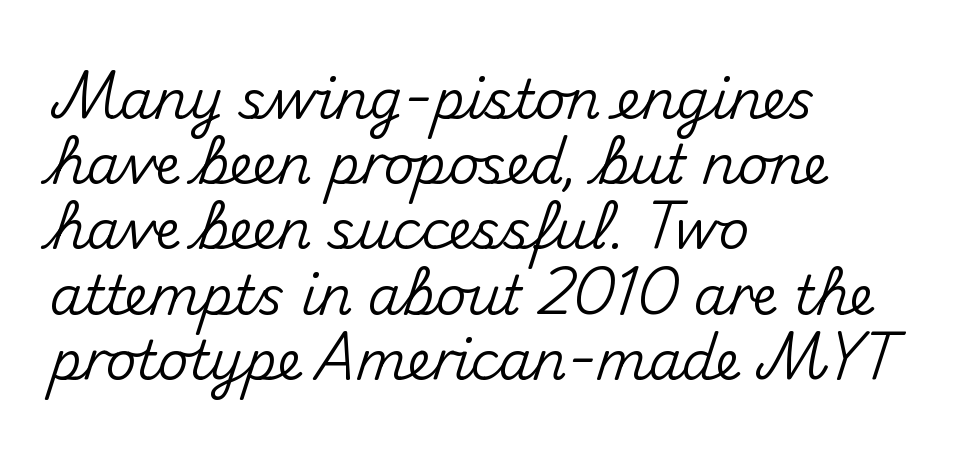
Note: no serifs on the glyphs. Beneath every word, the page is bare. One-word summary of the alignment: left. Tracking value appears to be zero — textbook default spacing.
